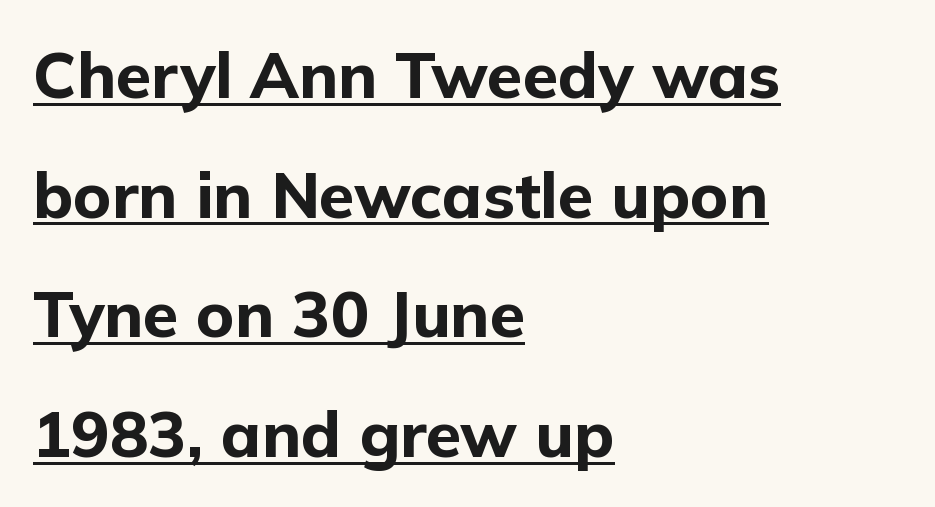
The image shows 64 px bold sans-serif type, upright; set left-aligned, line spacing 1.87x, normal letter spacing, underlined; low stroke contrast and a medium x-height.
